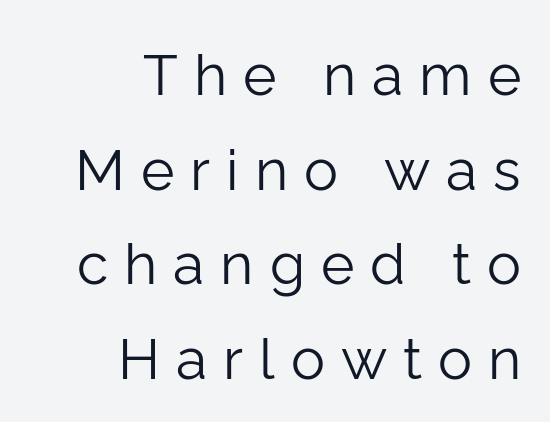
{"serif": "no", "italic": "no", "bold": "no", "weight": "light", "width": "normal", "stroke_contrast": "low", "x_height": "medium", "monospaced": "no", "underline": "no", "align": "right", "line_spacing": "normal", "line_spacing_ratio": 1.66, "letter_spacing": "wide", "letter_spacing_em": 0.28, "glyph_px": 57}
